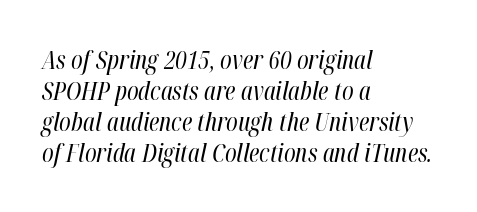
The passage is arranged the way most books set body copy — flush left. The gaps between neighbouring characters are ordinary and unremarkable. Slanted lettering throughout. The strokes carry an ordinary text weight at most.
